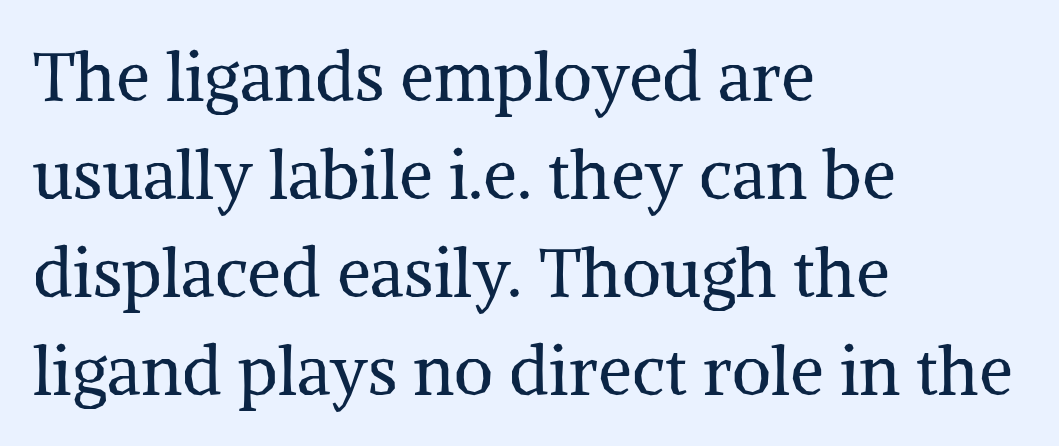
The lettering stays uniformly vertical, giving the passage a roman look. There is no visible air inserted between adjacent glyphs. Varying glyph widths throughout — classic text-font behaviour. Vertical stems look standard width or narrower in stroke. Letters rest on an invisible, unmarked baseline.
